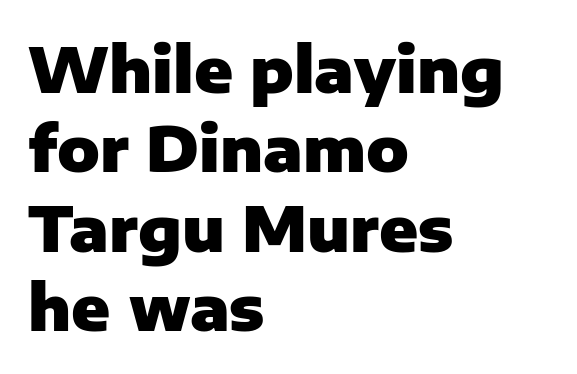
Q: Is the text bold? A: Yes.
Q: Is the text italic (slanted)? A: No, it is upright.
Q: Is the typeface a serif or a sans-serif typeface? A: Sans-serif.
Q: Is the text underlined? A: No.
Q: How is the paragraph aligned? A: Left-aligned.
Q: Is the spacing between letters normal or unusually wide? A: Normal.
Q: Is the spacing between lines tight, normal or loose? A: Normal.
Q: Width (condensed, normal, or wide)? A: Normal.
Q: Stroke contrast? A: Low.
Q: x-height? A: Medium.
Q: Monospaced? A: No.
